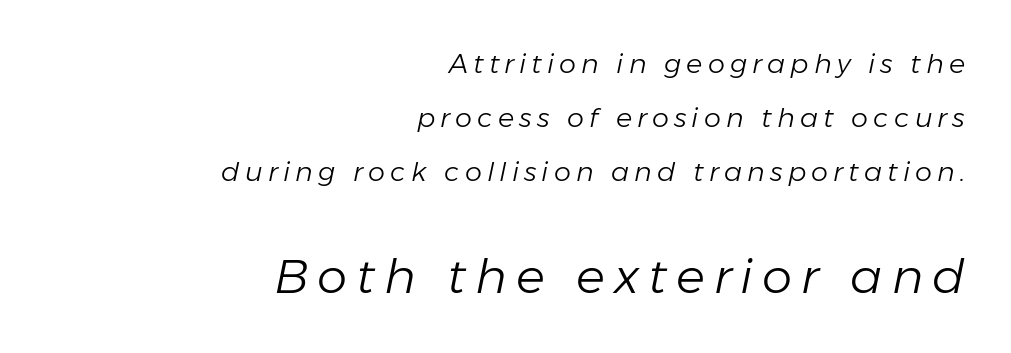
The image shows 48 px light type, italic (leaning right); set right-aligned, loose line spacing (2.0x), not underlined; the second (bottom) block is 1.78x larger; low stroke contrast and a medium x-height.
